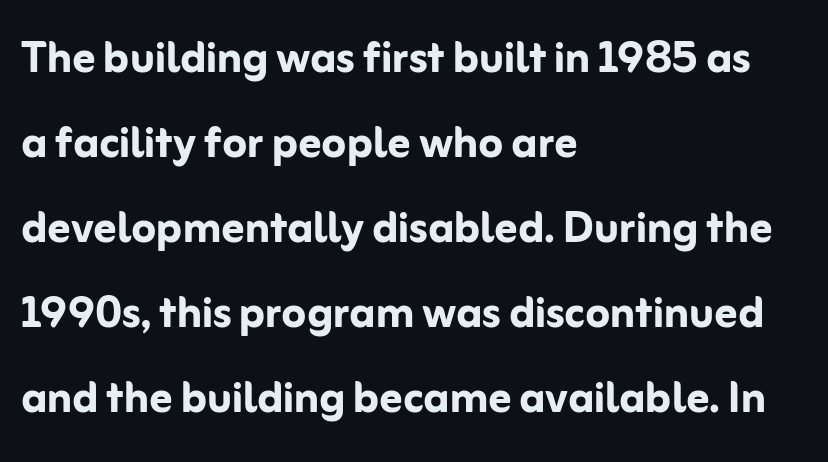
{"serif": "no", "italic": "no", "bold": "yes", "weight": "semibold", "width": "normal", "stroke_contrast": "low", "x_height": "medium", "monospaced": "no", "underline": "no", "align": "left", "line_spacing": "normal", "line_spacing_ratio": 1.52, "letter_spacing": "normal", "letter_spacing_em": 0.0, "glyph_px": 56}
